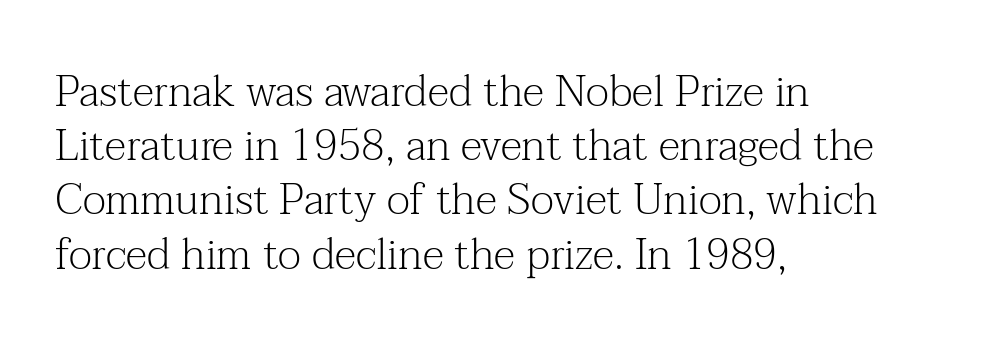
Q: Is the text bold? A: No.
Q: Is the text italic (slanted)? A: No, it is upright.
Q: Is the typeface a serif or a sans-serif typeface? A: Serif.
Q: Is the text underlined? A: No.
Q: How is the paragraph aligned? A: Left-aligned.
Q: Is the spacing between letters normal or unusually wide? A: Normal.
Q: Is the spacing between lines tight, normal or loose? A: Normal.
Q: Width (condensed, normal, or wide)? A: Normal.
Q: Stroke contrast? A: Medium.
Q: x-height? A: Medium.
Q: Monospaced? A: No.
